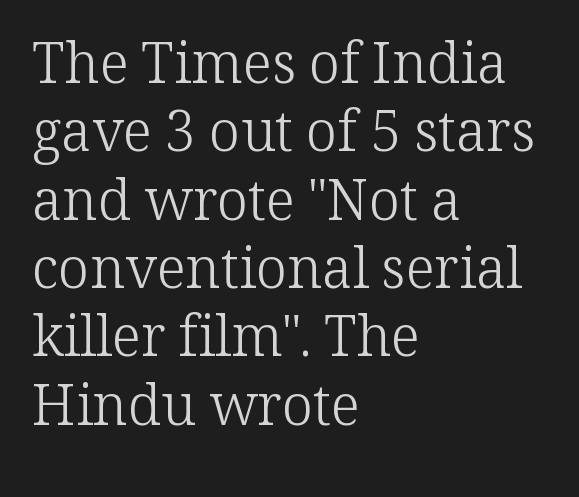
The letterforms sit shoulder to shoulder at normal distance. One-word summary of the alignment: left. The letters stand straight up with perfectly vertical stems. The letters advance in unequal steps, a hallmark of proportional type.
